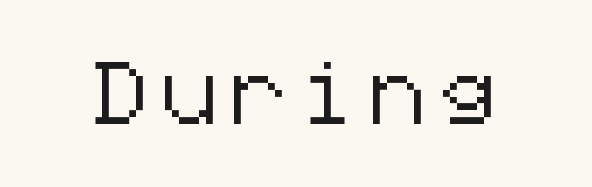
The image shows 61 px sans-serif type, upright; set unusually wide letter spacing (+0.25 em), not underlined; low stroke contrast and a medium x-height.
